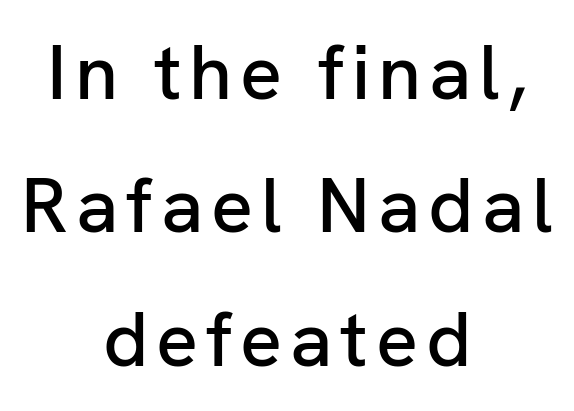
{"serif": "no", "italic": "no", "width": "normal", "stroke_contrast": "low", "x_height": "medium", "monospaced": "no", "underline": "no", "align": "center", "line_spacing_ratio": 1.71, "glyph_px": 78}
